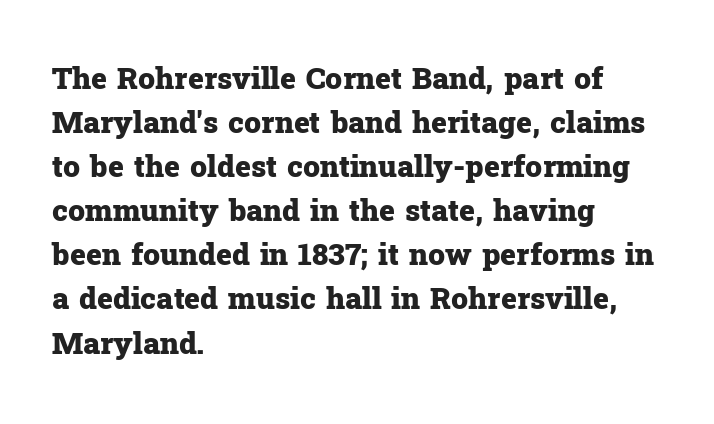
The image shows 30 px heavy serif type, upright; set left-aligned, normal line spacing (1.47x), normal letter spacing, not underlined; low stroke contrast and a medium x-height.
